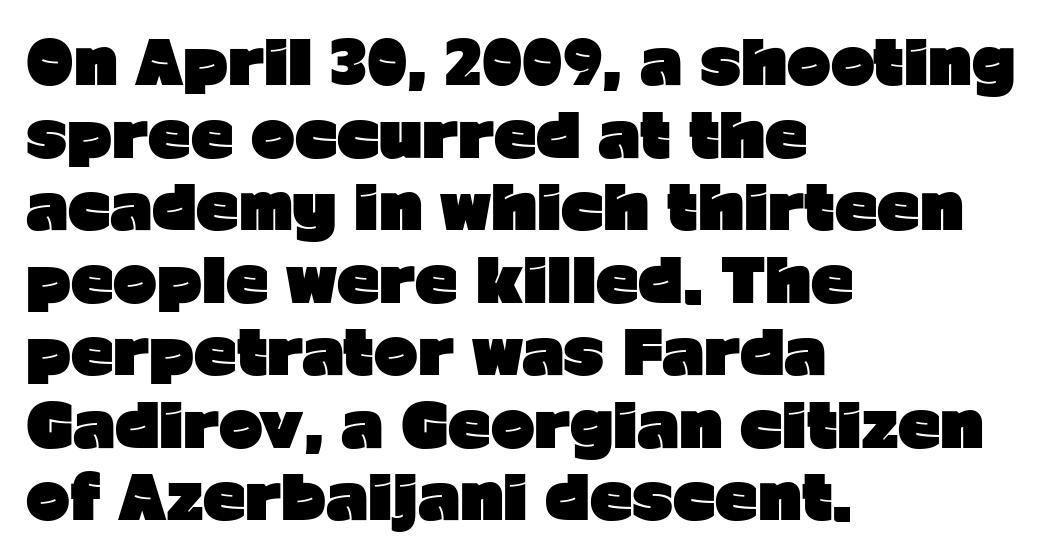
The paragraph shown leans on its left margin. The letterforms sit shoulder to shoulder at normal distance. Each glyph is drawn with heavy, bold strokes. The lettering holds an erect, upright posture throughout. Anything drawn beneath the words? Only blank space. Stroke terminals: plain, sans-serif.
